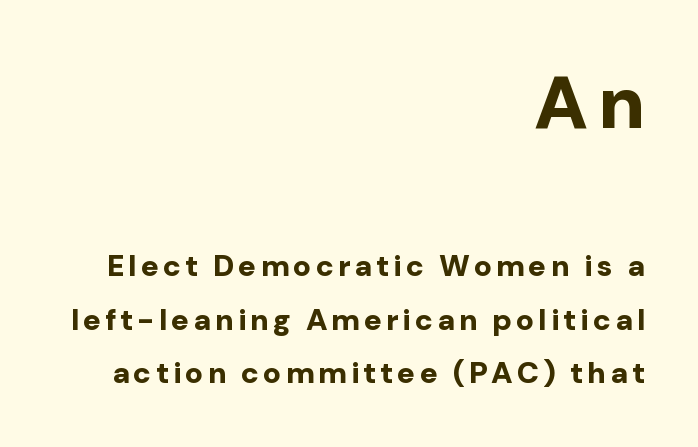
Q: Is the text bold? A: Yes.
Q: Is the text italic (slanted)? A: No, it is upright.
Q: Is the typeface a serif or a sans-serif typeface? A: Sans-serif.
Q: Is the text underlined? A: No.
Q: How is the paragraph aligned? A: Right-aligned.
Q: Which block of text is set in a larger size, the first (top) or the second (bottom)? A: The first (top) one.
Q: Width (condensed, normal, or wide)? A: Normal.
Q: Stroke contrast? A: Low.
Q: x-height? A: Medium.
Q: Monospaced? A: No.
